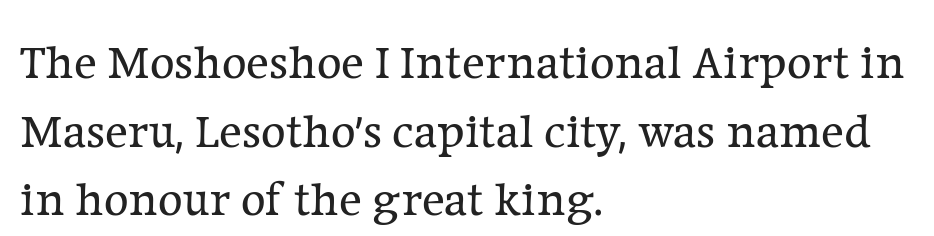
The passage shown is not underscored anywhere. Style check: upright. Character widths vary here, with narrow letters taking less room than wide ones. What kind of face is this? One with serifs.
